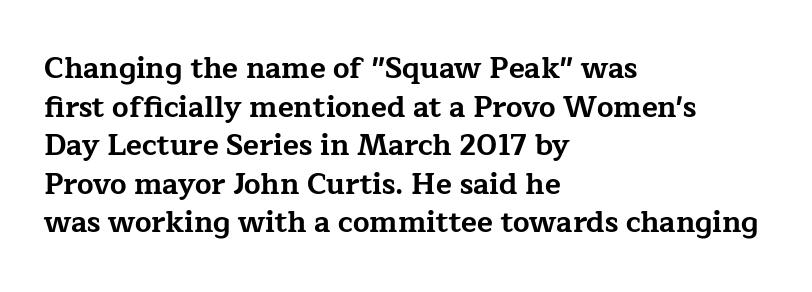
Q: Is the text bold? A: Yes.
Q: Is the text italic (slanted)? A: No, it is upright.
Q: Is the typeface a serif or a sans-serif typeface? A: Serif.
Q: Is the text underlined? A: No.
Q: How is the paragraph aligned? A: Left-aligned.
Q: Is the spacing between letters normal or unusually wide? A: Normal.
Q: Is the spacing between lines tight, normal or loose? A: Normal.
Q: Width (condensed, normal, or wide)? A: Wide.
Q: Stroke contrast? A: Low.
Q: x-height? A: Medium.
Q: Monospaced? A: No.
